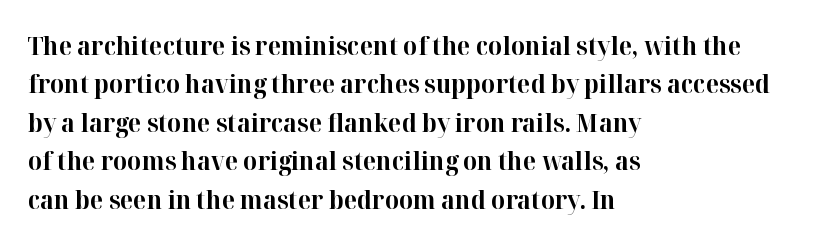
The image shows 25 px bold type, upright; set left-aligned, normal line spacing (1.54x), normal letter spacing, not underlined.
